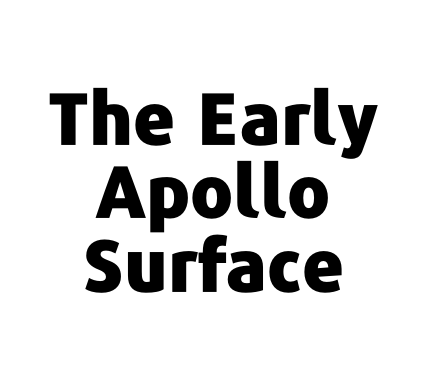
The image shows 72 px heavy sans-serif type, upright; set centered, tight line spacing (1.02x), normal letter spacing, not underlined; low stroke contrast and a medium x-height.
